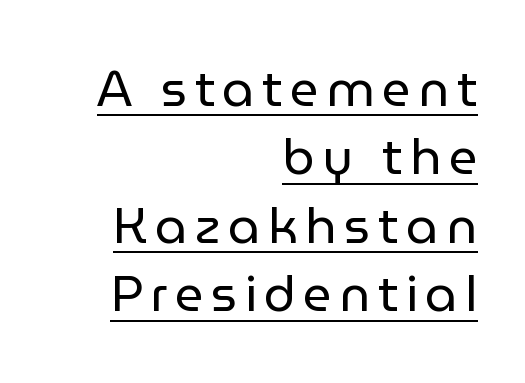
{"serif": "no", "italic": "no", "bold": "no", "weight": "regular", "width": "normal", "stroke_contrast": "low", "x_height": "medium", "monospaced": "no", "underline": "yes", "align": "right", "line_spacing": "normal", "line_spacing_ratio": 1.37, "glyph_px": 50}
